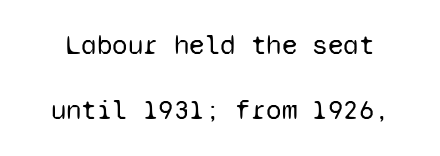
The image shows 28 px regular-weight sans-serif type, upright, monospaced; set loose line spacing (2.33x), normal letter spacing, not underlined; low stroke contrast and a medium x-height.
